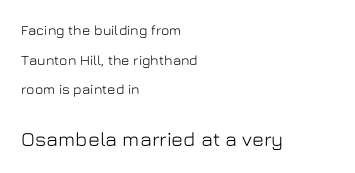
The image shows 20 px text type, upright; set left-aligned, loose line spacing (2.12x), normal letter spacing, not underlined; the second (bottom) block is 1.43x larger.
